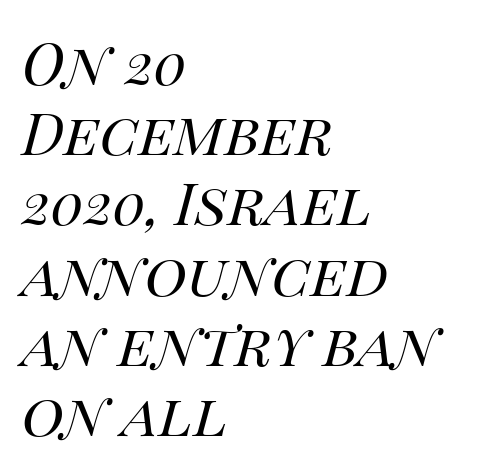
The image shows 58 px regular-weight type, italic (leaning right); set left-aligned, line spacing 1.21x, normal letter spacing, not underlined; high stroke contrast and a large x-height.
